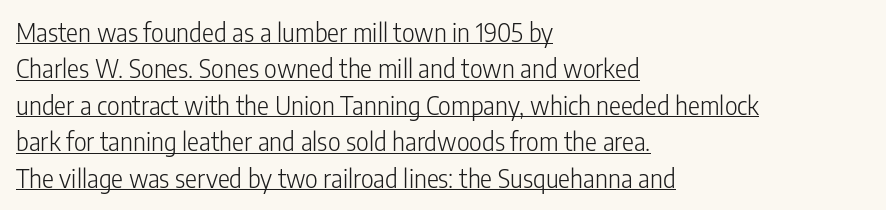
Q: Is the text bold? A: No.
Q: Is the text italic (slanted)? A: No, it is upright.
Q: Is the text underlined? A: Yes.
Q: How is the paragraph aligned? A: Left-aligned.
Q: Is the spacing between letters normal or unusually wide? A: Normal.
Q: Is the spacing between lines tight, normal or loose? A: Normal.
